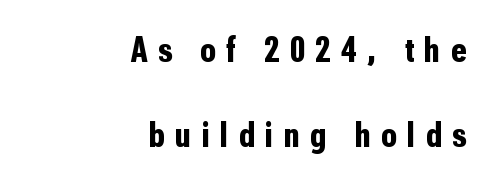
This rendering features lettering with no underline. Alignment: flush right. Nope, not italic — everything's standing straight. The leading is generous, giving the passage an open texture. The passage shown is typed in a proportional face where columns would drift. The letters are bold, with thick, heavy strokes.
